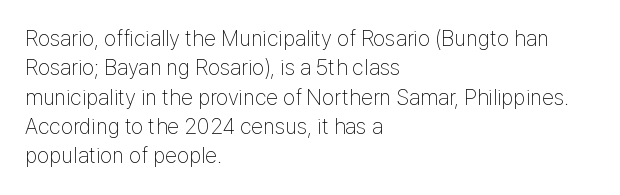
Caption: face not bold, strokes unweighted. Whoever set this chose a conventional vertical rhythm. This sample uses plain, unmodified letter spacing. The lettering stays uniformly vertical, giving the passage a roman look. Rule under the text: the space is simply empty.
